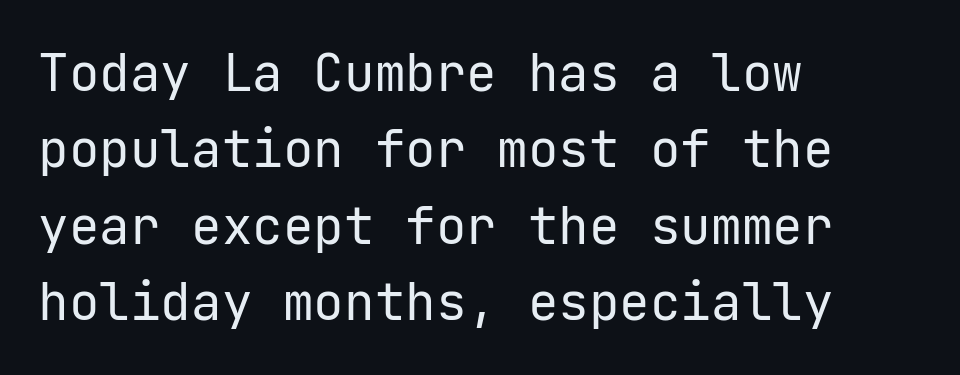
The image shows 51 px regular-weight sans-serif type, upright; set left-aligned, normal line spacing (1.5x), normal letter spacing, not underlined; low stroke contrast and a medium x-height.
